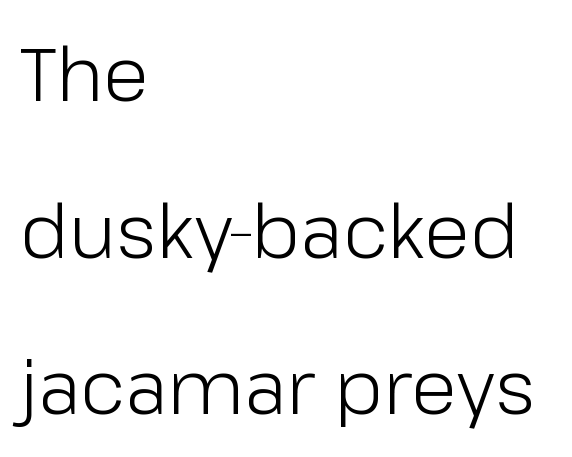
The image shows 75 px light sans-serif type, upright; set left-aligned, loose line spacing (2.09x), normal letter spacing, not underlined; low stroke contrast and a medium x-height.
